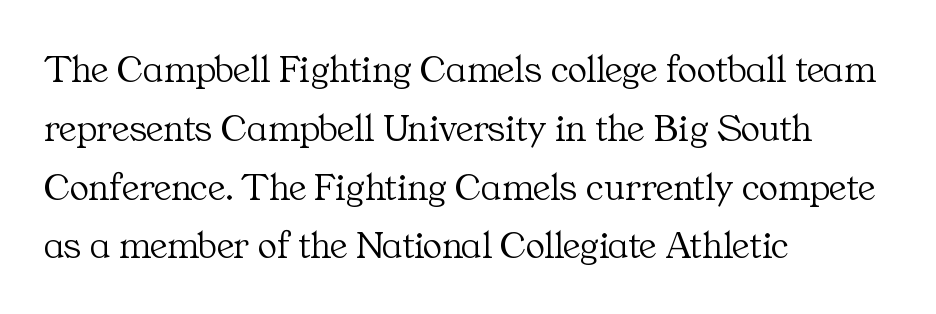
Q: Is the text bold? A: No.
Q: Is the text italic (slanted)? A: No, it is upright.
Q: Is the typeface a serif or a sans-serif typeface? A: Serif.
Q: Is the text underlined? A: No.
Q: How is the paragraph aligned? A: Left-aligned.
Q: Is the spacing between letters normal or unusually wide? A: Normal.
Q: Is the spacing between lines tight, normal or loose? A: Normal.
Q: Width (condensed, normal, or wide)? A: Normal.
Q: Stroke contrast? A: Medium.
Q: x-height? A: Medium.
Q: Monospaced? A: No.
